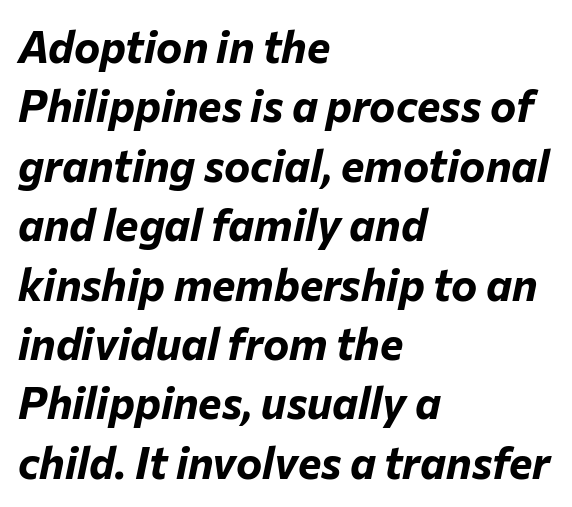
{"italic": "yes", "lean": "right", "slant_degrees": 12, "bold": "yes", "weight": "bold", "width": "normal", "stroke_contrast": "low", "x_height": "medium", "monospaced": "no", "underline": "no", "align": "left", "line_spacing": "normal", "line_spacing_ratio": 1.35, "letter_spacing": "normal", "letter_spacing_em": 0.0, "glyph_px": 44}
